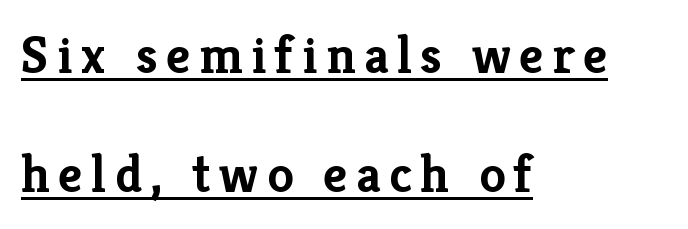
Each letter keeps its own natural width here, so spacing adapts to shape. Does the lettering tilt? It doesn't — this is upright. A student would call this left alignment; a typographer would say flush left, rag right. The glyphs are accompanied by a horizontal stroke just below them.
